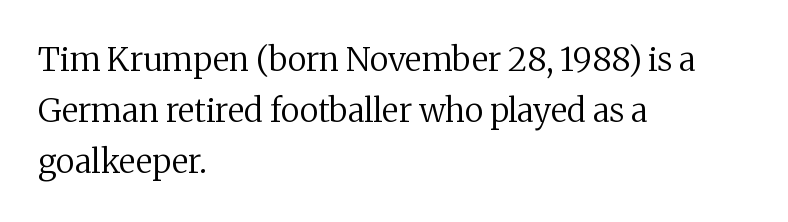
Q: Is the text bold? A: No.
Q: Is the text italic (slanted)? A: No, it is upright.
Q: Is the typeface a serif or a sans-serif typeface? A: Serif.
Q: Is the text underlined? A: No.
Q: How is the paragraph aligned? A: Left-aligned.
Q: Is the spacing between letters normal or unusually wide? A: Normal.
Q: Is the spacing between lines tight, normal or loose? A: Normal.
Q: Width (condensed, normal, or wide)? A: Normal.
Q: Stroke contrast? A: Medium.
Q: x-height? A: Medium.
Q: Monospaced? A: No.
